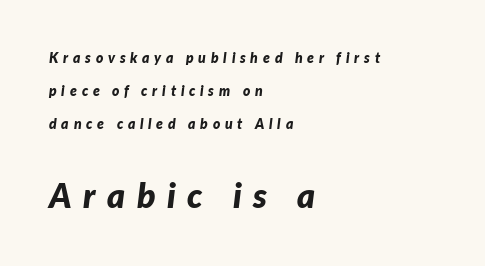
{"italic": "yes", "lean": "right", "slant_degrees": 7, "bold": "yes", "weight": "bold", "width": "normal", "stroke_contrast": "low", "x_height": "medium", "monospaced": "no", "underline": "no", "align": "left", "line_spacing": "loose", "line_spacing_ratio": 2.34, "letter_spacing": "wide", "letter_spacing_em": 0.34, "larger_block": "second", "size_ratio": 2.43, "glyph_px": 34}
